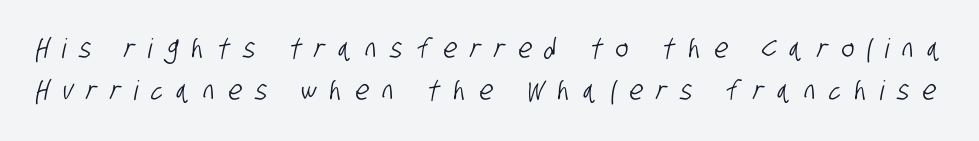
The glyphs are unaccompanied by any horizontal stroke below them. A typesetter would call this leading conventional body-copy spacing. You could only call the tracking loose — the letters float apart.
